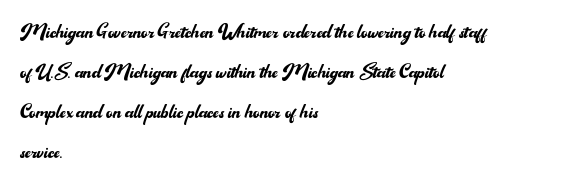
{"bold": "no", "underline": "no", "align": "left", "line_spacing": "normal", "line_spacing_ratio": 1.6, "letter_spacing": "normal", "letter_spacing_em": 0.0, "glyph_px": 25}
